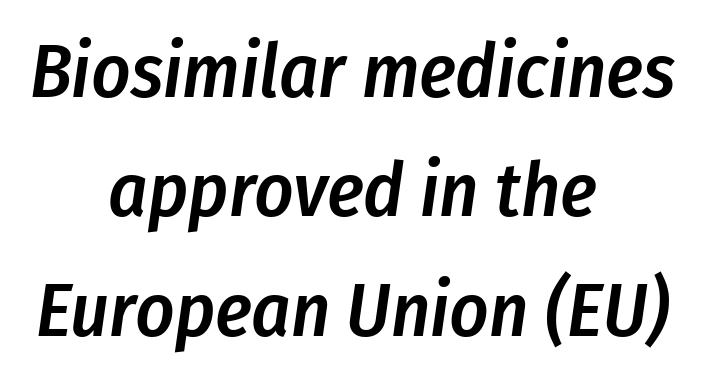
The image shows 76 px semibold, condensed type, italic (leaning right); set centered, normal line spacing (1.57x), normal letter spacing, not underlined; low stroke contrast and a medium x-height.
